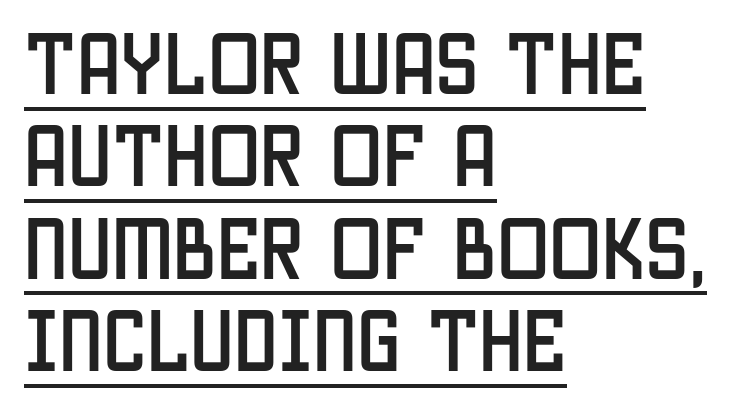
Q: Is the text italic (slanted)? A: No, it is upright.
Q: Is the typeface a serif or a sans-serif typeface? A: Sans-serif.
Q: Is the text underlined? A: Yes.
Q: How is the paragraph aligned? A: Left-aligned.
Q: Is the spacing between letters normal or unusually wide? A: Normal.
Q: Is the spacing between lines tight, normal or loose? A: Normal.
Q: Width (condensed, normal, or wide)? A: Condensed.
Q: Stroke contrast? A: Low.
Q: x-height? A: Large.
Q: Monospaced? A: No.
